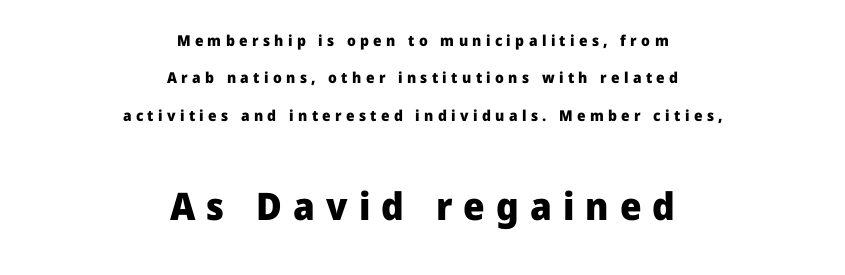
{"serif": "no", "italic": "no", "bold": "yes", "weight": "heavy", "width": "normal", "stroke_contrast": "low", "x_height": "medium", "monospaced": "no", "underline": "no", "align": "center", "line_spacing": "loose", "line_spacing_ratio": 2.49, "letter_spacing": "wide", "letter_spacing_em": 0.29, "larger_block": "second", "size_ratio": 2.53, "glyph_px": 38}
